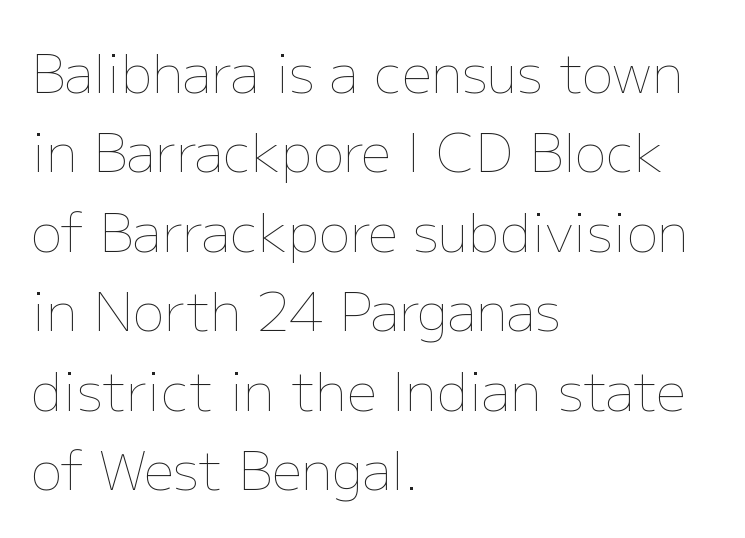
The image shows 53 px thin type, upright; set left-aligned, normal line spacing (1.5x), normal letter spacing, not underlined; low stroke contrast and a medium x-height.
